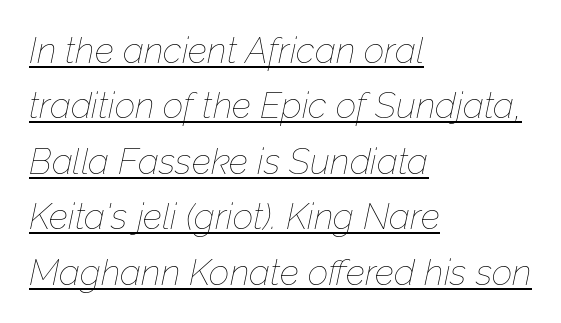
{"italic": "yes", "lean": "right", "slant_degrees": 12, "bold": "no", "weight": "thin", "width": "normal", "stroke_contrast": "low", "x_height": "medium", "monospaced": "no", "underline": "yes", "align": "left", "line_spacing": "normal", "line_spacing_ratio": 1.54, "letter_spacing": "normal", "letter_spacing_em": 0.0, "glyph_px": 36}
